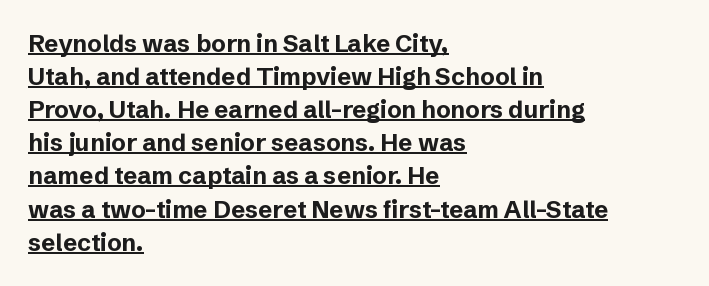
A roman cut, with each character standing at attention. Where is the straight margin? On the left. A baseline rule has been typeset under these characters. The glyphs have the mass of a bold cut. Horizontal bands of white between lines are of average thickness. Tracking value appears to be zero — textbook default spacing.
